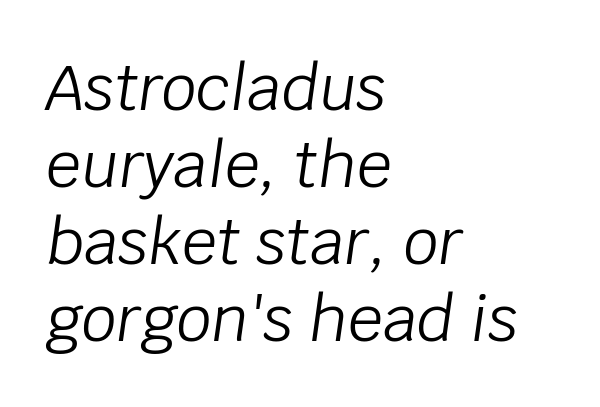
Q: Is the text bold? A: No.
Q: Is the text italic (slanted)? A: Yes, it leans right by about 8 degrees.
Q: Is the text underlined? A: No.
Q: How is the paragraph aligned? A: Left-aligned.
Q: Is the spacing between letters normal or unusually wide? A: Normal.
Q: Width (condensed, normal, or wide)? A: Normal.
Q: Stroke contrast? A: Low.
Q: x-height? A: Large.
Q: Monospaced? A: No.
